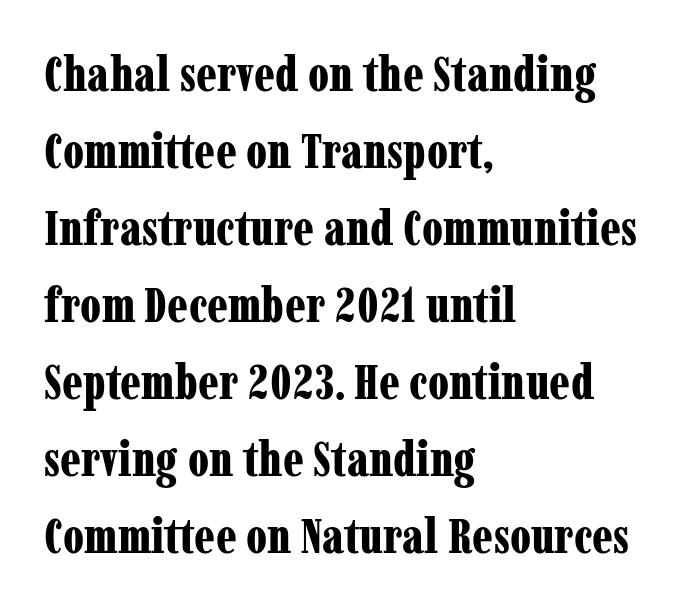
{"serif": "yes", "italic": "no", "bold": "yes", "weight": "bold", "width": "condensed", "stroke_contrast": "low", "x_height": "medium", "monospaced": "no", "underline": "no", "align": "left", "line_spacing": "normal", "line_spacing_ratio": 1.57, "letter_spacing": "normal", "letter_spacing_em": 0.0, "glyph_px": 49}
